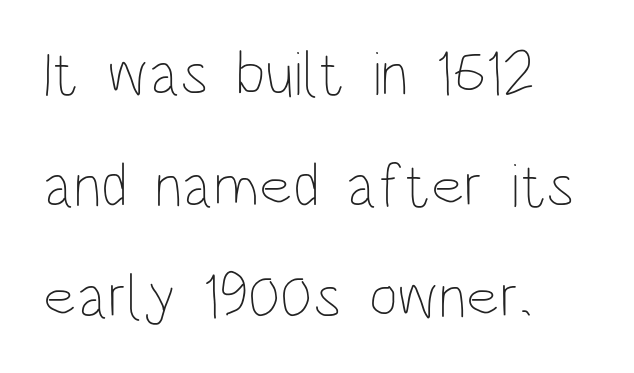
Q: Is the text bold? A: No.
Q: Is the text italic (slanted)? A: No, it is upright.
Q: Is the text underlined? A: No.
Q: How is the paragraph aligned? A: Left-aligned.
Q: Is the spacing between letters normal or unusually wide? A: Normal.
Q: Width (condensed, normal, or wide)? A: Condensed.
Q: Stroke contrast? A: Low.
Q: x-height? A: Large.
Q: Monospaced? A: No.
